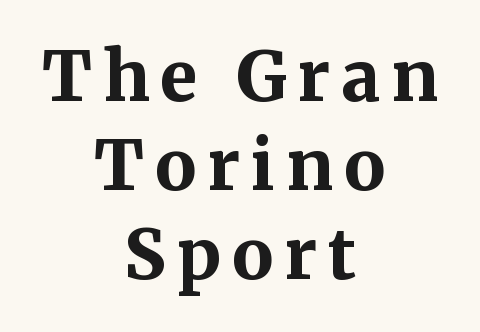
Q: Is the text bold? A: Yes.
Q: Is the text italic (slanted)? A: No, it is upright.
Q: Is the typeface a serif or a sans-serif typeface? A: Serif.
Q: Is the text underlined? A: No.
Q: How is the paragraph aligned? A: Centered.
Q: Is the spacing between lines tight, normal or loose? A: Normal.
Q: Width (condensed, normal, or wide)? A: Normal.
Q: Stroke contrast? A: Medium.
Q: x-height? A: Medium.
Q: Monospaced? A: No.
